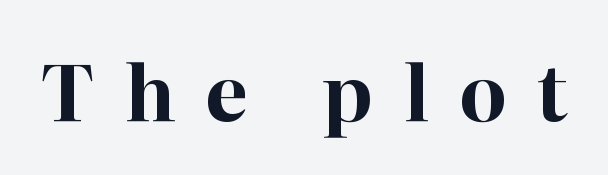
Observe the serifs anchoring each vertical stroke in this sample. Plain, unruled lines of type. Looks like regular typesetting: each glyph gets only the width it needs. Does the lettering tilt? It doesn't — this is upright.
